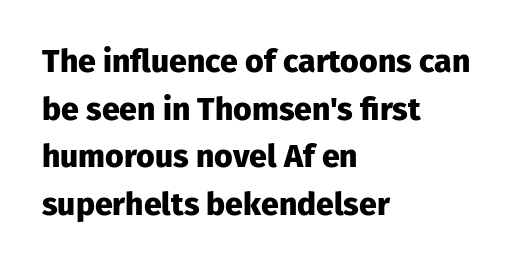
Layout note: lines flush left. Nope, no serifs anywhere on these letters. As a designer I'd log this as weight 700, bold. Only glyphs here, with clear space below each row.
